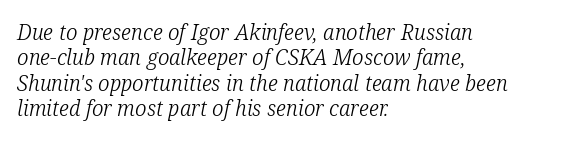
The image shows 21 px text type, italic (leaning right); set left-aligned, line spacing 1.21x, normal letter spacing, not underlined.
